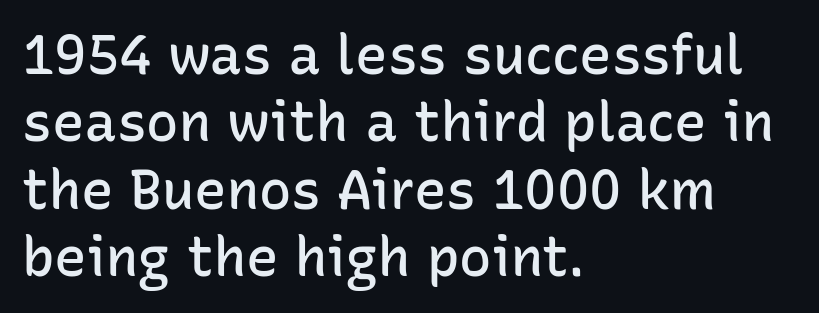
The image shows 54 px semibold sans-serif type, upright; set left-aligned, normal line spacing (1.25x), normal letter spacing, not underlined; low stroke contrast and a medium x-height.
